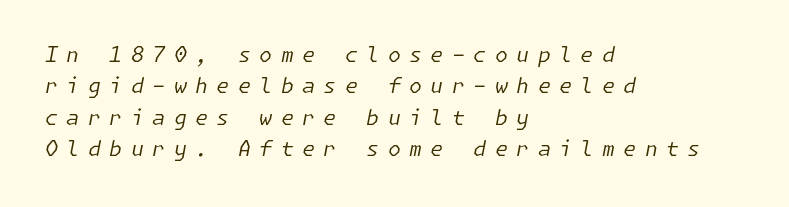
Q: Is the text bold? A: No.
Q: Is the text italic (slanted)? A: Yes, it leans right by about 11 degrees.
Q: Is the text underlined? A: No.
Q: How is the paragraph aligned? A: Left-aligned.
Q: Is the spacing between letters normal or unusually wide? A: Unusually wide.
Q: Is the spacing between lines tight, normal or loose? A: Normal.
